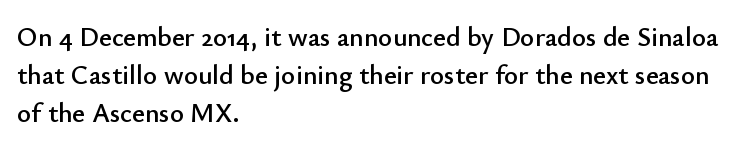
{"italic": "no", "underline": "no", "align": "left", "line_spacing": "normal", "line_spacing_ratio": 1.41, "letter_spacing": "normal", "letter_spacing_em": 0.0, "glyph_px": 27}
